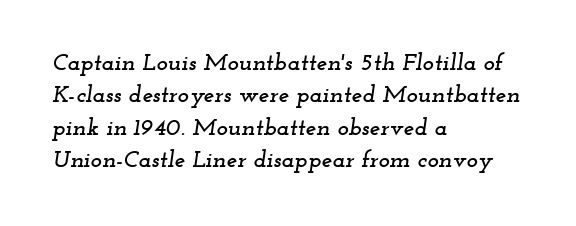
The image shows 24 px text type, italic (leaning right); set left-aligned, normal line spacing (1.35x), normal letter spacing, not underlined.
